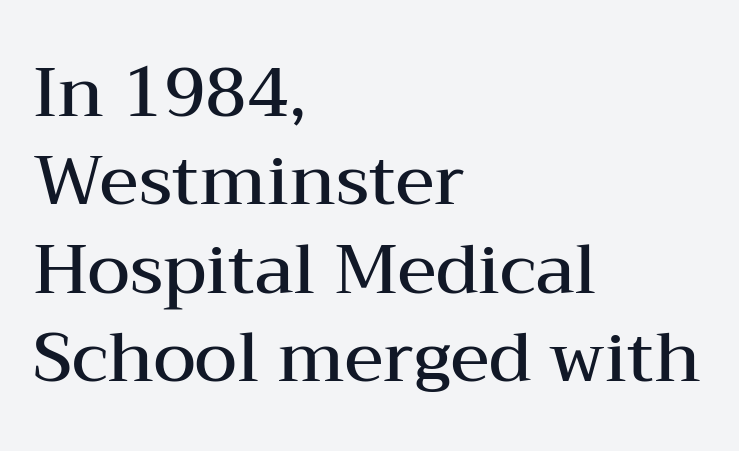
{"serif": "yes", "italic": "no", "bold": "semi", "weight": "semibold", "width": "wide", "stroke_contrast": "medium", "x_height": "medium", "monospaced": "no", "underline": "no", "align": "left", "line_spacing": "normal", "line_spacing_ratio": 1.28, "letter_spacing": "normal", "letter_spacing_em": 0.0, "glyph_px": 69}
